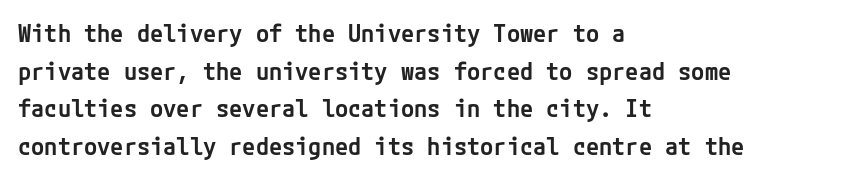
If you drew a ruler down the left edge, every line would touch it. Successive baselines arrive at the customary interval. The passage shown is semibold, sitting just below true bold. Style check: upright.
